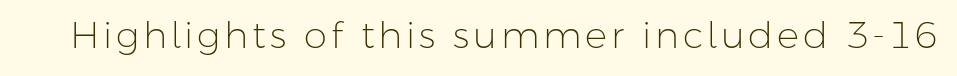
{"serif": "no", "italic": "no", "bold": "no", "weight": "light", "width": "normal", "stroke_contrast": "low", "x_height": "medium", "monospaced": "no", "underline": "no", "glyph_px": 37}
